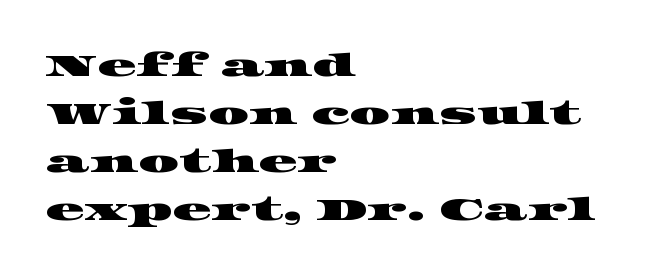
{"serif": "yes", "width": "wide", "stroke_contrast": "high", "x_height": "large", "monospaced": "no", "underline": "no", "align": "left", "line_spacing": "normal", "line_spacing_ratio": 1.5, "letter_spacing": "normal", "letter_spacing_em": 0.0, "glyph_px": 32}
